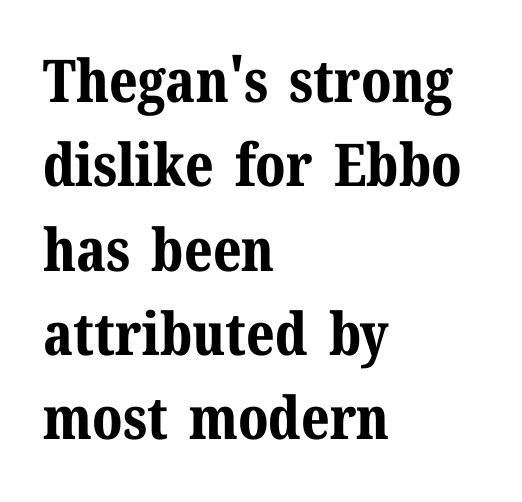
{"serif": "yes", "italic": "no", "bold": "yes", "weight": "bold", "width": "normal", "stroke_contrast": "medium", "x_height": "medium", "monospaced": "no", "underline": "no", "align": "left", "line_spacing": "normal", "line_spacing_ratio": 1.43, "letter_spacing": "normal", "letter_spacing_em": 0.0, "glyph_px": 59}
